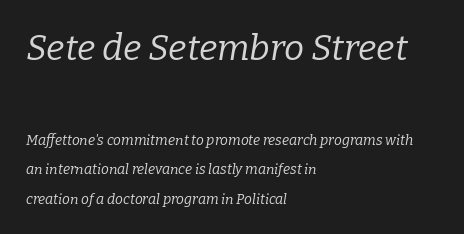
The image shows 36 px regular-weight serif type, italic (leaning right); set left-aligned, loose line spacing (2.11x), normal letter spacing, not underlined; the first (top) block is 2.57x larger; low stroke contrast and a medium x-height.
